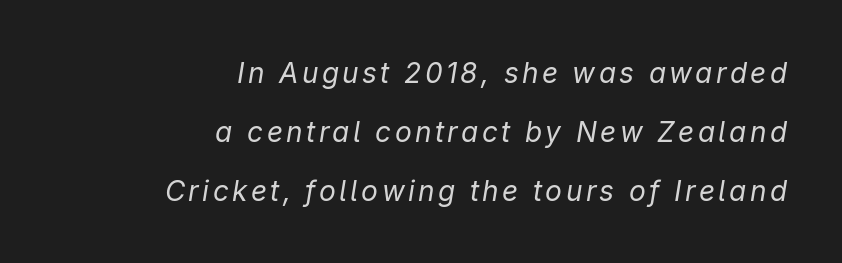
The image shows 28 px regular-weight type, italic (leaning right); set right-aligned, loose line spacing (2.1x), not underlined; low stroke contrast and a medium x-height.
